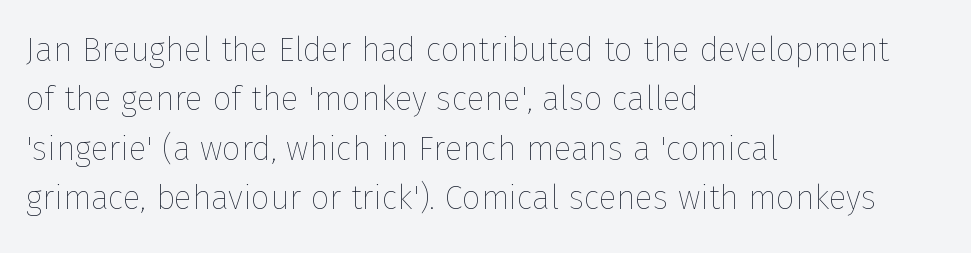
The image shows 33 px thin type, upright; set left-aligned, normal line spacing (1.5x), normal letter spacing, not underlined; low stroke contrast and a medium x-height.
